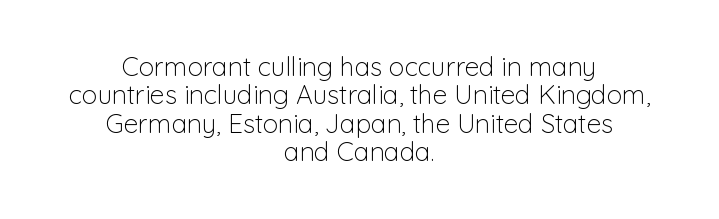
Q: Is the text bold? A: No.
Q: Is the text italic (slanted)? A: No, it is upright.
Q: Is the text underlined? A: No.
Q: How is the paragraph aligned? A: Centered.
Q: Is the spacing between letters normal or unusually wide? A: Normal.
Q: Is the spacing between lines tight, normal or loose? A: Tight.
